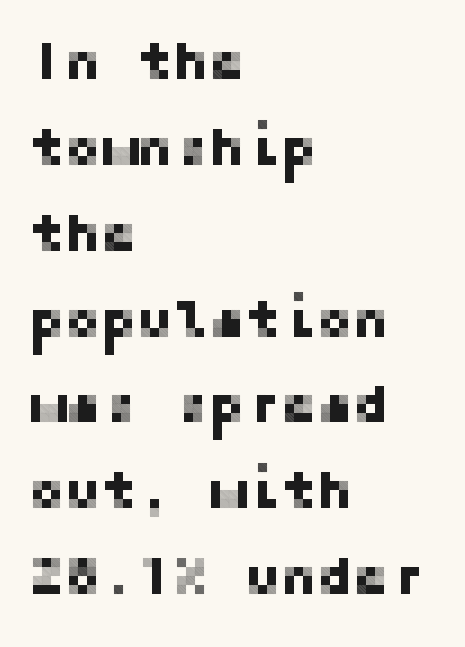
Q: Is the text italic (slanted)? A: No, it is upright.
Q: Is the typeface a serif or a sans-serif typeface? A: Sans-serif.
Q: Is the text underlined? A: No.
Q: How is the paragraph aligned? A: Left-aligned.
Q: Is the spacing between letters normal or unusually wide? A: Normal.
Q: Is the spacing between lines tight, normal or loose? A: Normal.
Q: Width (condensed, normal, or wide)? A: Normal.
Q: Stroke contrast? A: Low.
Q: x-height? A: Medium.
